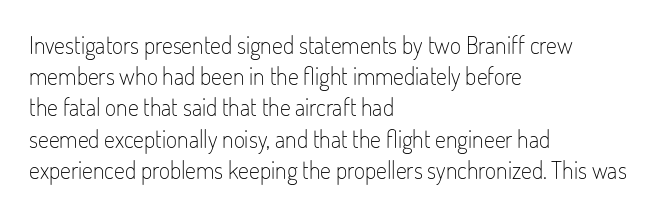
{"italic": "no", "bold": "no", "underline": "no", "align": "left", "line_spacing": "normal", "line_spacing_ratio": 1.3, "letter_spacing": "normal", "letter_spacing_em": 0.0, "glyph_px": 24}
